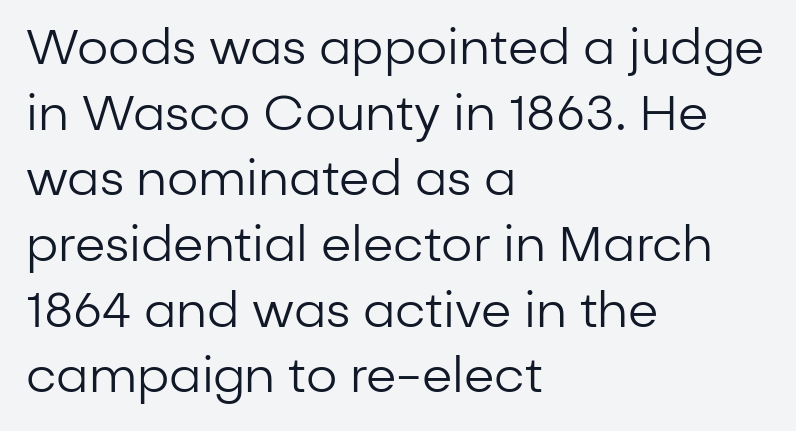
Q: Is the text bold? A: No.
Q: Is the text italic (slanted)? A: No, it is upright.
Q: Is the typeface a serif or a sans-serif typeface? A: Sans-serif.
Q: Is the text underlined? A: No.
Q: How is the paragraph aligned? A: Left-aligned.
Q: Is the spacing between letters normal or unusually wide? A: Normal.
Q: Is the spacing between lines tight, normal or loose? A: Normal.
Q: Width (condensed, normal, or wide)? A: Normal.
Q: Stroke contrast? A: Low.
Q: x-height? A: Medium.
Q: Monospaced? A: No.
